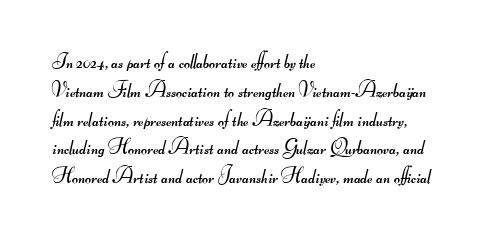
Q: Is the text bold? A: No.
Q: Is the text underlined? A: No.
Q: How is the paragraph aligned? A: Left-aligned.
Q: Is the spacing between letters normal or unusually wide? A: Normal.
Q: Is the spacing between lines tight, normal or loose? A: Normal.
